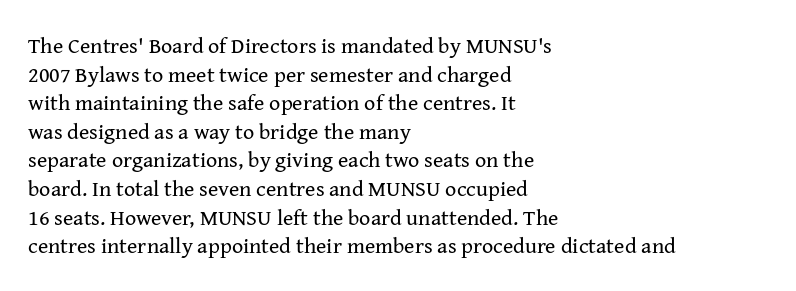
Q: Is the text bold? A: No.
Q: Is the text italic (slanted)? A: No, it is upright.
Q: Is the text underlined? A: No.
Q: How is the paragraph aligned? A: Left-aligned.
Q: Is the spacing between letters normal or unusually wide? A: Normal.
Q: Is the spacing between lines tight, normal or loose? A: Normal.
